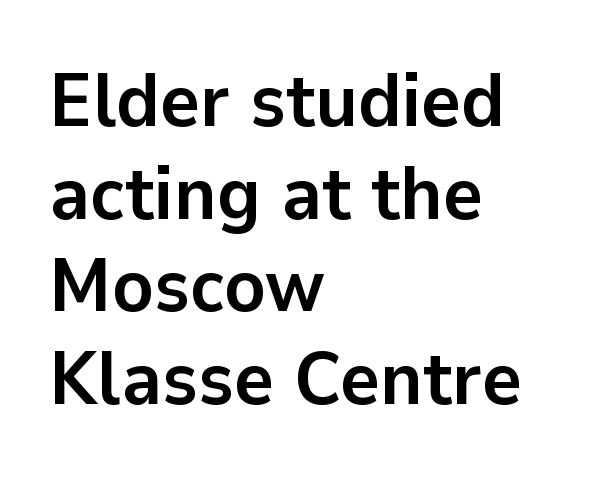
The characters look thick and weighty, a clear bold. Teacher's note: observe the even left margin — that is flush-left alignment. The specimen reads as upright at a glance. Each word holds together tightly as a unit, with standard inter-letter gaps. Check where the strokes stop: nothing finishes them off — pure sans.
